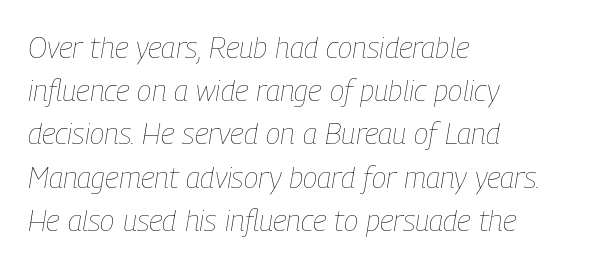
The image shows 30 px thin, condensed type, italic (leaning right); set left-aligned, normal line spacing (1.44x), normal letter spacing, not underlined; low stroke contrast and a medium x-height.
